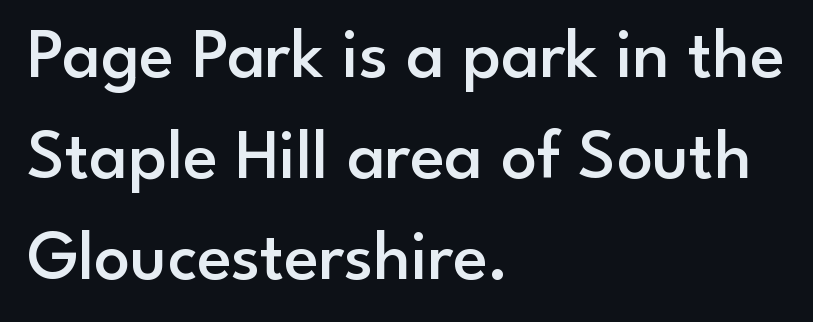
Whoever set this chose a conventional vertical rhythm. Any mark beneath the type? The region is blank. Regarding serifs, this sample does without them. The passage is arranged the way most books set body copy — flush left. Looks like regular typesetting: each glyph gets only the width it needs. How are the letters spaced? Ordinarily, with no added tracking.
